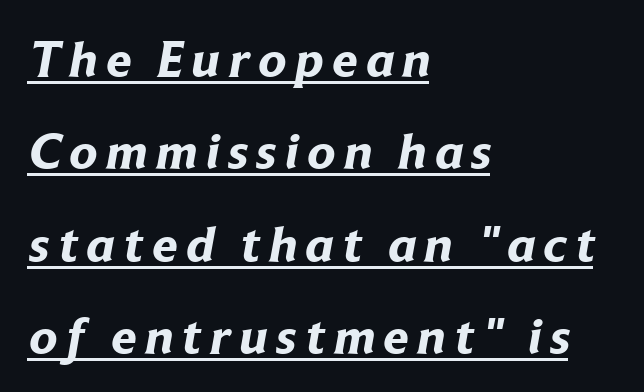
Is the type bold? Yes — the strokes are clearly thick and heavy. Layout note: lines flush left. You could not count columns in this text — the font is proportionally spaced. Look at the bottom of the vertical strokes: they stop flat, with no serifs.
